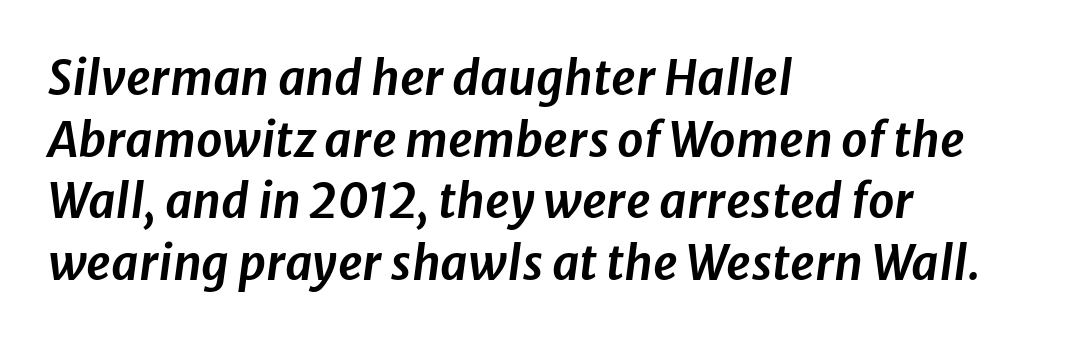
The rendering uses natural spacing where letterforms have individual widths. Leftover space on each line is placed entirely after the last word. Standard letterfit; no display-style spreading of the glyphs. Anything drawn beneath the words? Only blank space.
